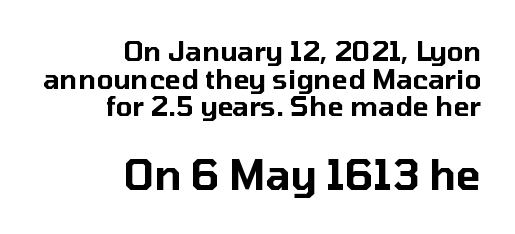
The image shows 41 px sans-serif type, upright; set right-aligned, tight line spacing (1.02x), normal letter spacing, not underlined; the second (bottom) block is 1.52x larger; low stroke contrast and a medium x-height.
